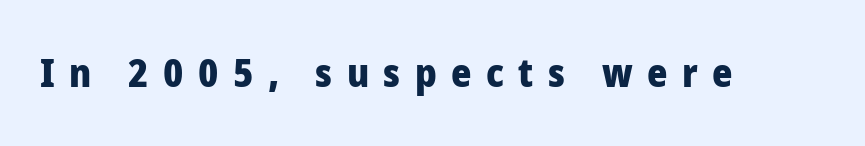
Q: Is the text bold? A: Yes.
Q: Is the text italic (slanted)? A: No, it is upright.
Q: Is the typeface a serif or a sans-serif typeface? A: Sans-serif.
Q: Is the text underlined? A: No.
Q: Is the spacing between letters normal or unusually wide? A: Unusually wide.
Q: Width (condensed, normal, or wide)? A: Normal.
Q: Stroke contrast? A: Low.
Q: x-height? A: Medium.
Q: Monospaced? A: No.
